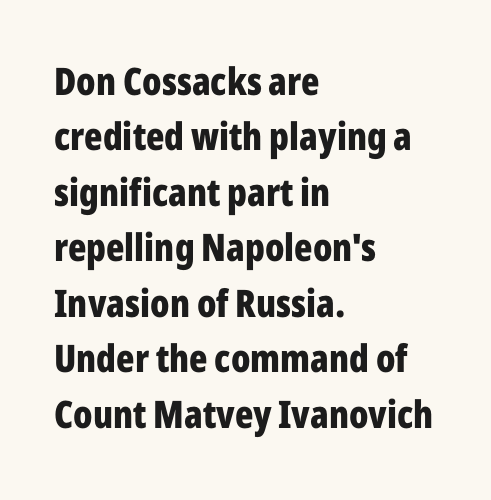
The image shows 38 px bold, condensed sans-serif type, upright; set left-aligned, normal line spacing (1.46x), normal letter spacing, not underlined; low stroke contrast and a medium x-height.
